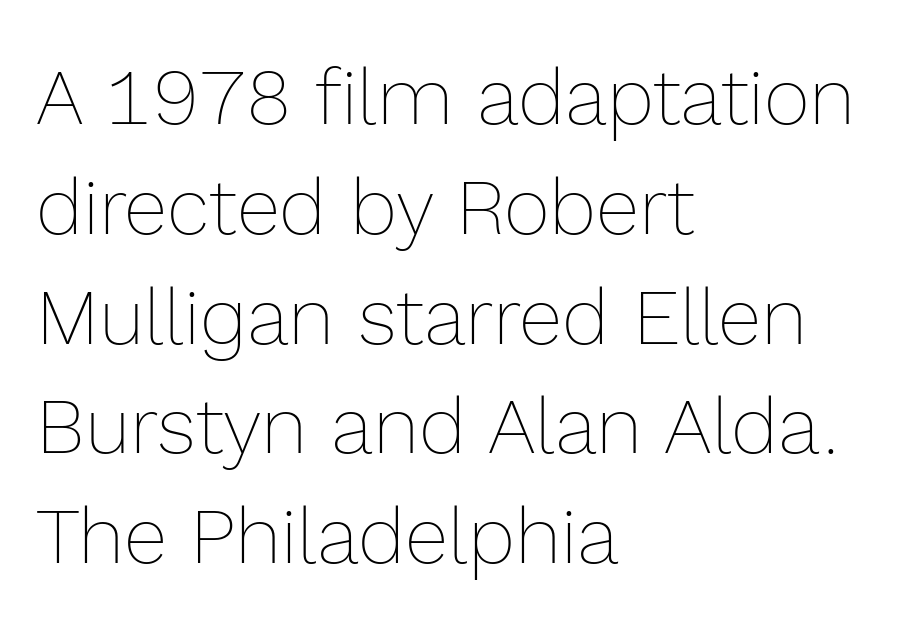
{"italic": "no", "bold": "no", "weight": "thin", "width": "normal", "x_height": "medium", "monospaced": "no", "underline": "no", "align": "left", "line_spacing": "normal", "line_spacing_ratio": 1.39, "letter_spacing": "normal", "letter_spacing_em": 0.0, "glyph_px": 79}
